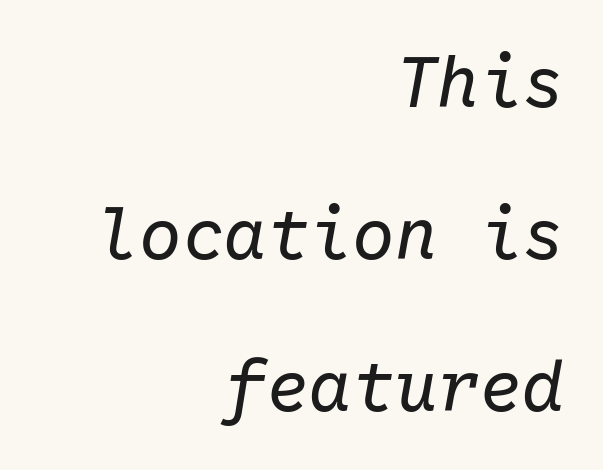
Rendered with sloped, italic letterforms. Unmarked baselines from the first word to the last. Each word holds together tightly as a unit, with standard inter-letter gaps. The typesetting does not lean heavy: it is not bold. Baseline-to-baseline distance is far greater than the letter height. In CSS terms this would be text-align: right.
